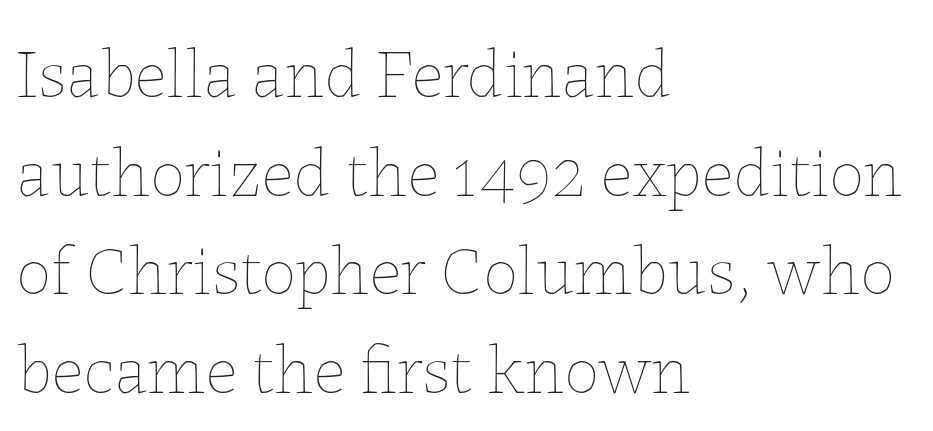
The image shows 70 px thin type, upright; set left-aligned, normal line spacing (1.41x), normal letter spacing, not underlined; low stroke contrast and a medium x-height.
